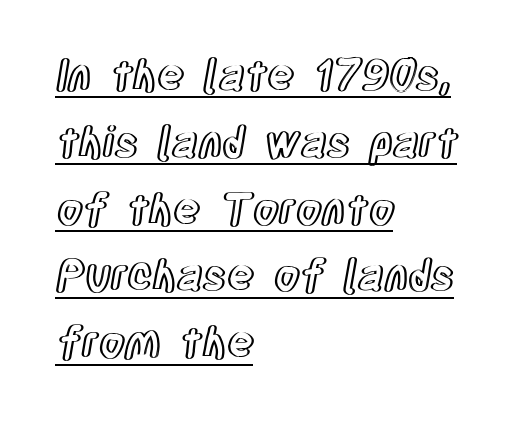
Q: Is the text italic (slanted)? A: Yes.
Q: Is the text underlined? A: Yes.
Q: How is the paragraph aligned? A: Left-aligned.
Q: Is the spacing between letters normal or unusually wide? A: Normal.
Q: Is the spacing between lines tight, normal or loose? A: Normal.
Q: Width (condensed, normal, or wide)? A: Condensed.
Q: x-height? A: Large.
Q: Monospaced? A: No.
